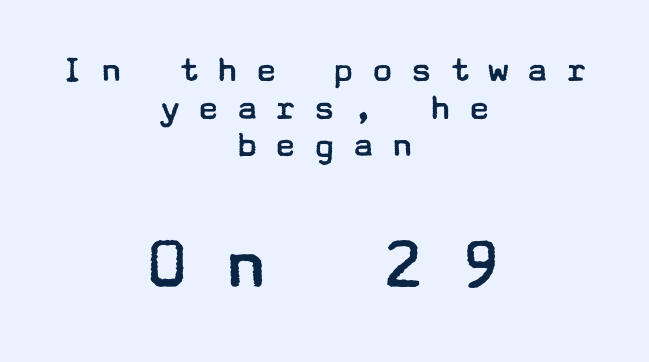
Q: Is the text bold? A: No.
Q: Is the text italic (slanted)? A: No, it is upright.
Q: Is the typeface a serif or a sans-serif typeface? A: Sans-serif.
Q: Is the text underlined? A: No.
Q: How is the paragraph aligned? A: Centered.
Q: Is the spacing between letters normal or unusually wide? A: Unusually wide.
Q: Is the spacing between lines tight, normal or loose? A: Tight.
Q: Which block of text is set in a larger size, the first (top) or the second (bottom)? A: The second (bottom) one.
Q: Width (condensed, normal, or wide)? A: Wide.
Q: Stroke contrast? A: Low.
Q: x-height? A: Medium.
